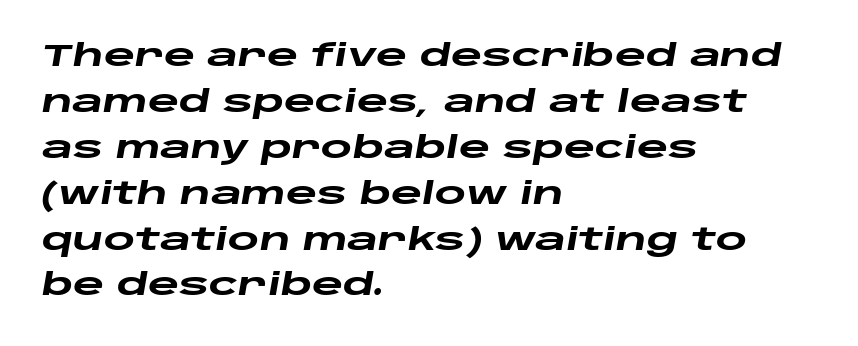
Between one letter and the next there's only the usual sliver of space. Is this a fixed-width face? No — the glyphs have proportional, varying widths. Visually the block forms a straight wall on the left and a jagged coastline on the right. A normal amount of white space separates one row of letters from the next.
